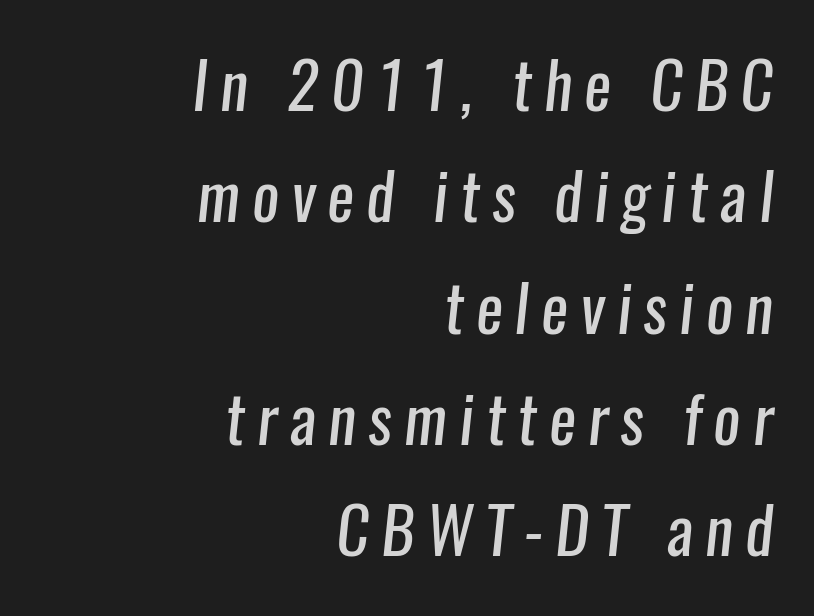
The image shows 64 px regular-weight, condensed sans-serif type; set right-aligned, line spacing 1.74x, not underlined; low stroke contrast and a medium x-height.
